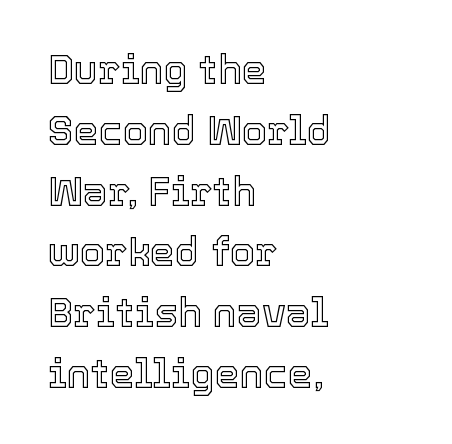
No extra tracking has been applied to these lines. Each row of text sits above clean, open space. Layout note: lines flush left. Does the lettering tilt? It doesn't — this is upright. In terms of leading, this rendering sits right in the middle.
